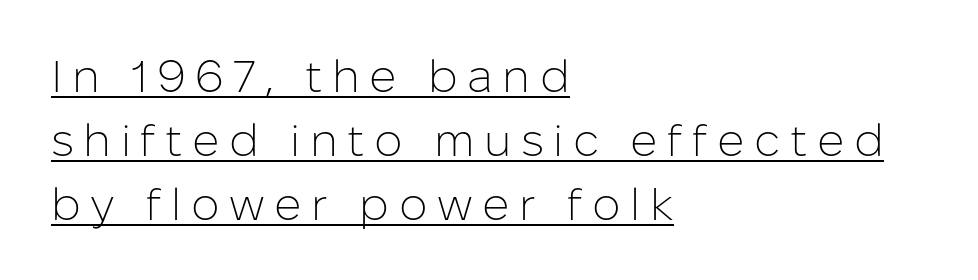
The image shows 45 px light sans-serif type, upright; set left-aligned, normal line spacing (1.42x), unusually wide letter spacing (+0.21 em), underlined; low stroke contrast and a medium x-height.
